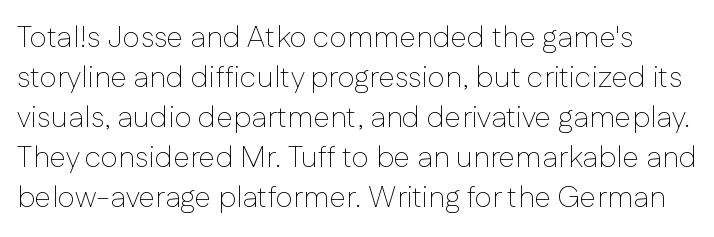
Q: Is the text bold? A: No.
Q: Is the text italic (slanted)? A: No, it is upright.
Q: Is the typeface a serif or a sans-serif typeface? A: Sans-serif.
Q: Is the text underlined? A: No.
Q: Is the spacing between letters normal or unusually wide? A: Normal.
Q: Is the spacing between lines tight, normal or loose? A: Normal.
Q: Width (condensed, normal, or wide)? A: Normal.
Q: Stroke contrast? A: Low.
Q: x-height? A: Medium.
Q: Monospaced? A: No.
